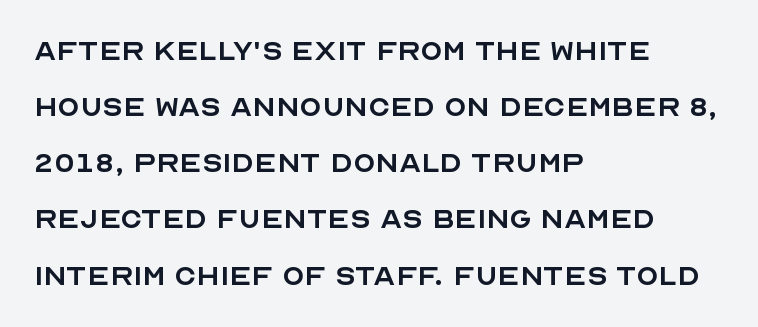
{"serif": "no", "italic": "no", "bold": "no", "weight": "regular", "width": "normal", "x_height": "large", "monospaced": "no", "underline": "no", "align": "left", "line_spacing": "normal", "line_spacing_ratio": 1.56, "letter_spacing": "normal", "letter_spacing_em": 0.0, "glyph_px": 36}
